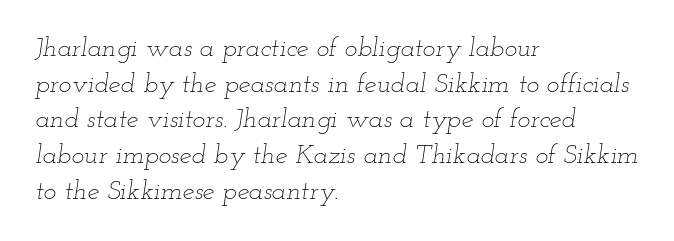
Decoration check: the copy has no underline. The line-height multiplier appears to be the usual default. No heavy texture on the line: the type isn't bold. Emphasis-style slanted type is in use. The passage shown has conventional tracking throughout.
